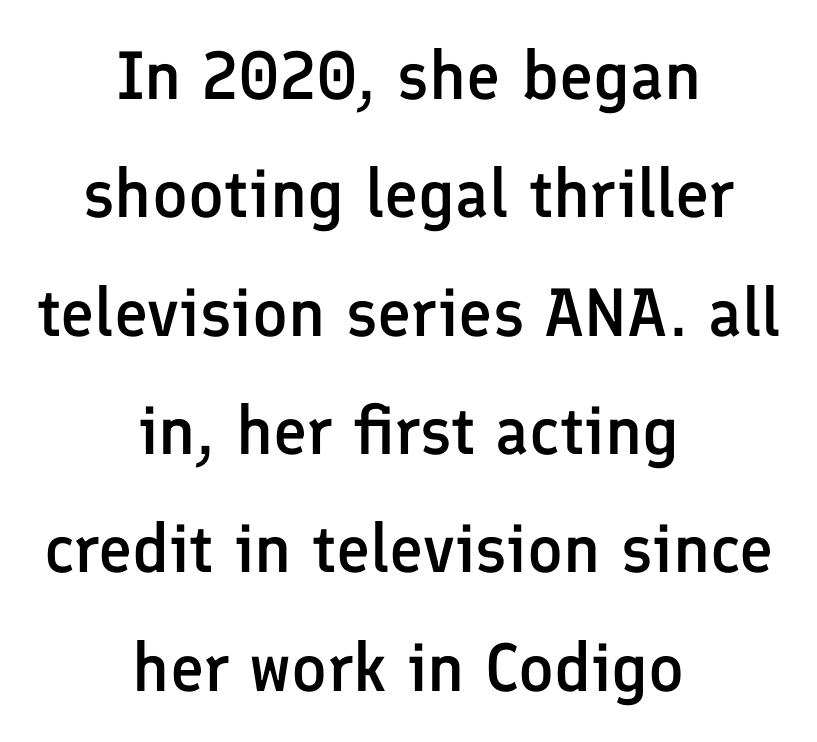
The image shows 68 px semibold sans-serif type, upright; set centered, line spacing 1.74x, normal letter spacing, not underlined; low stroke contrast and a medium x-height.
